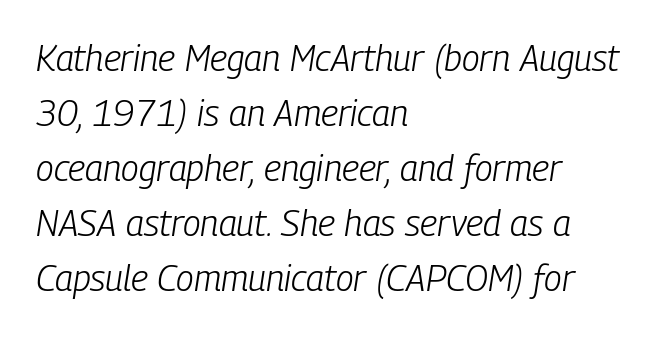
Q: Is the text bold? A: No.
Q: Is the text italic (slanted)? A: Yes, it leans right by about 9 degrees.
Q: Is the text underlined? A: No.
Q: How is the paragraph aligned? A: Left-aligned.
Q: Is the spacing between letters normal or unusually wide? A: Normal.
Q: Is the spacing between lines tight, normal or loose? A: Normal.
Q: Width (condensed, normal, or wide)? A: Condensed.
Q: Stroke contrast? A: Low.
Q: x-height? A: Medium.
Q: Monospaced? A: No.
